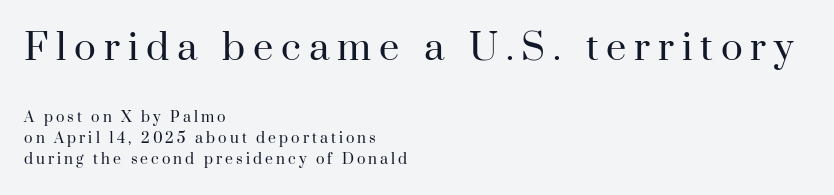
The baseline area is clear. Spacing between characters has been opened up far beyond the box default. Upright lettering throughout. The compositor pushed each line to the left boundary.
